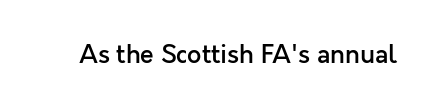
The letters stand upright; this is a roman face. Words appear dense and cohesive because spacing is normal. What weight is shown? A semibold, between regular and bold. The passage shown is not underscored anywhere.
